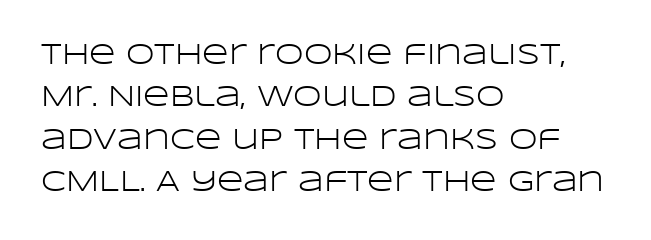
Q: Is the text bold? A: No.
Q: Is the text italic (slanted)? A: No, it is upright.
Q: Is the typeface a serif or a sans-serif typeface? A: Sans-serif.
Q: Is the text underlined? A: No.
Q: How is the paragraph aligned? A: Left-aligned.
Q: Is the spacing between letters normal or unusually wide? A: Normal.
Q: Is the spacing between lines tight, normal or loose? A: Normal.
Q: Width (condensed, normal, or wide)? A: Wide.
Q: Stroke contrast? A: Low.
Q: x-height? A: Large.
Q: Monospaced? A: No.
